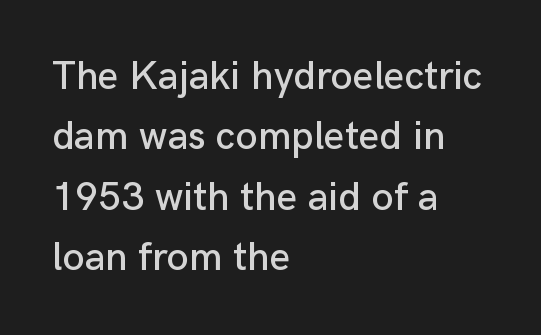
{"serif": "no", "italic": "no", "width": "normal", "stroke_contrast": "low", "x_height": "medium", "monospaced": "no", "underline": "no", "align": "left", "line_spacing": "normal", "line_spacing_ratio": 1.51, "letter_spacing": "normal", "letter_spacing_em": 0.0, "glyph_px": 40}
